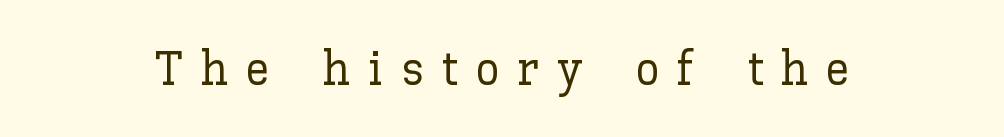
The image shows 48 px text type, upright; set unusually wide letter spacing (+0.37 em), not underlined; low stroke contrast and a medium x-height.
